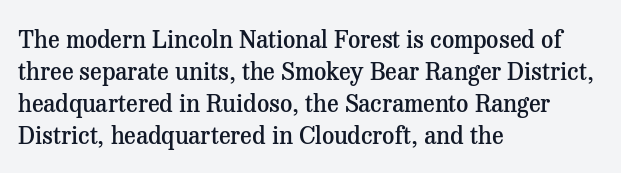
{"italic": "no", "bold": "semi", "underline": "no", "align": "left", "line_spacing": "normal", "line_spacing_ratio": 1.33, "letter_spacing": "normal", "letter_spacing_em": 0.0, "glyph_px": 24}
